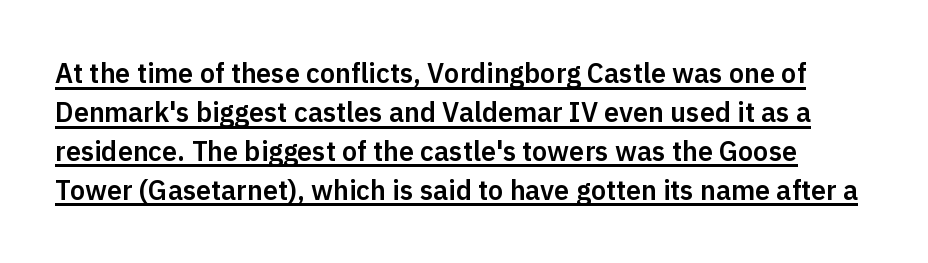
Q: Is the text italic (slanted)? A: No, it is upright.
Q: Is the text underlined? A: Yes.
Q: Is the spacing between letters normal or unusually wide? A: Normal.
Q: Is the spacing between lines tight, normal or loose? A: Normal.
